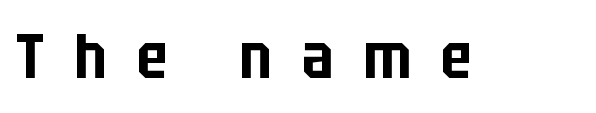
{"serif": "no", "italic": "no", "width": "condensed", "stroke_contrast": "low", "x_height": "large", "monospaced": "no", "underline": "no", "letter_spacing": "wide", "letter_spacing_em": 0.48, "glyph_px": 62}
